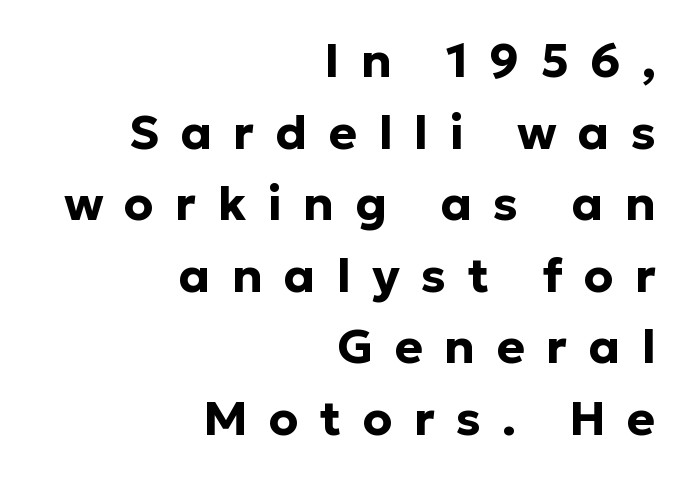
The image shows 48 px bold sans-serif type, upright; set right-aligned, normal line spacing (1.49x), unusually wide letter spacing (+0.44 em), not underlined; low stroke contrast and a medium x-height.
